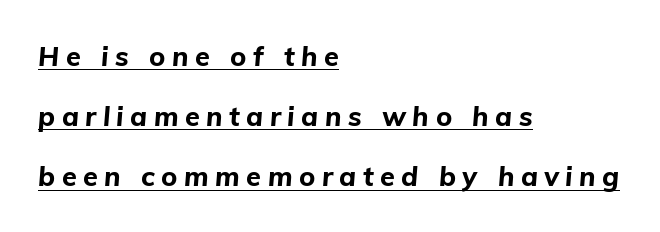
Q: Is the text bold? A: Yes.
Q: Is the text italic (slanted)? A: Yes, it leans right by about 5 degrees.
Q: Is the text underlined? A: Yes.
Q: How is the paragraph aligned? A: Left-aligned.
Q: Is the spacing between letters normal or unusually wide? A: Unusually wide.
Q: Is the spacing between lines tight, normal or loose? A: Loose.
